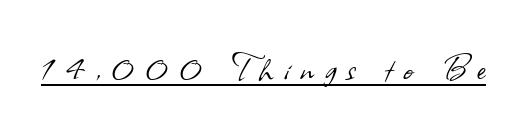
The image shows 41 px light sans-serif type; set unusually wide letter spacing (+0.27 em), underlined; low stroke contrast and a small x-height.
